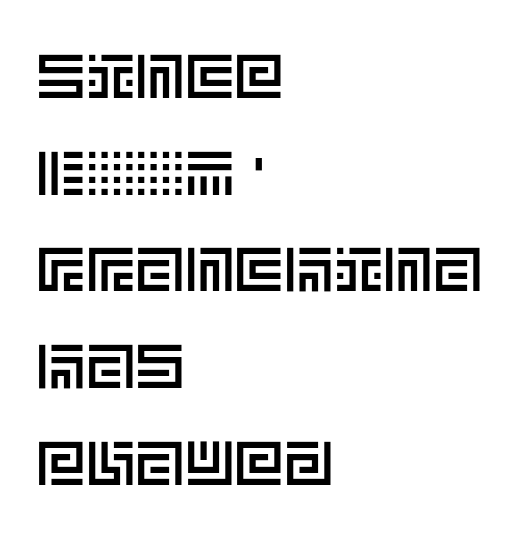
Q: Is the text italic (slanted)? A: No, it is upright.
Q: Is the text underlined? A: No.
Q: How is the paragraph aligned? A: Left-aligned.
Q: Is the spacing between letters normal or unusually wide? A: Normal.
Q: Is the spacing between lines tight, normal or loose? A: Normal.
Q: Width (condensed, normal, or wide)? A: Normal.
Q: x-height? A: Large.
